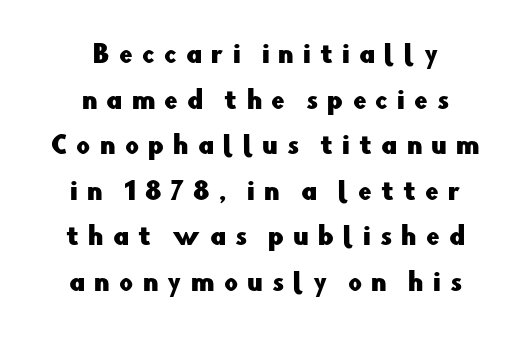
Q: Is the text italic (slanted)? A: No, it is upright.
Q: Is the text underlined? A: No.
Q: How is the paragraph aligned? A: Centered.
Q: Is the spacing between letters normal or unusually wide? A: Unusually wide.
Q: Is the spacing between lines tight, normal or loose? A: Loose.
